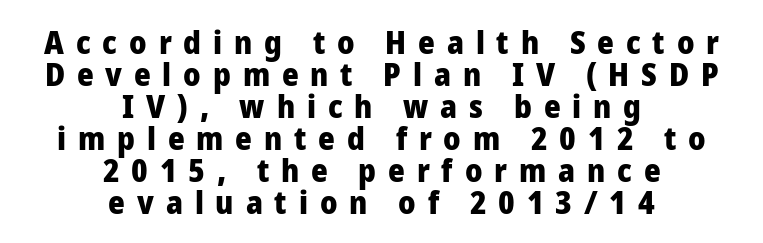
{"serif": "no", "italic": "no", "bold": "yes", "weight": "heavy", "width": "normal", "stroke_contrast": "low", "x_height": "medium", "monospaced": "no", "underline": "no", "align": "center", "line_spacing": "tight", "line_spacing_ratio": 1.0, "letter_spacing": "wide", "letter_spacing_em": 0.37, "glyph_px": 32}
